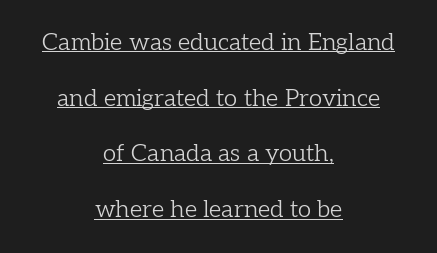
Looks like someone drew a line under every word here. Summary of vertical rhythm: relaxed, with wide interline spacing. When letters stand straight like this, we call the style roman or upright. Reading down the block, each line starts at a different indent, mirrored at its end. Each word holds together tightly as a unit, with standard inter-letter gaps.
